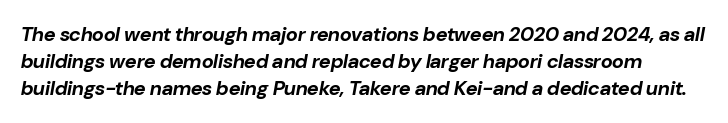
Tracking here is standard; glyphs follow each other at the usual distance. Students, observe: this is what conventionally led text looks like. Bold? Absolutely — the strokes are thick and heavy. Posture: slanted. Clear beneath every line of the passage.
